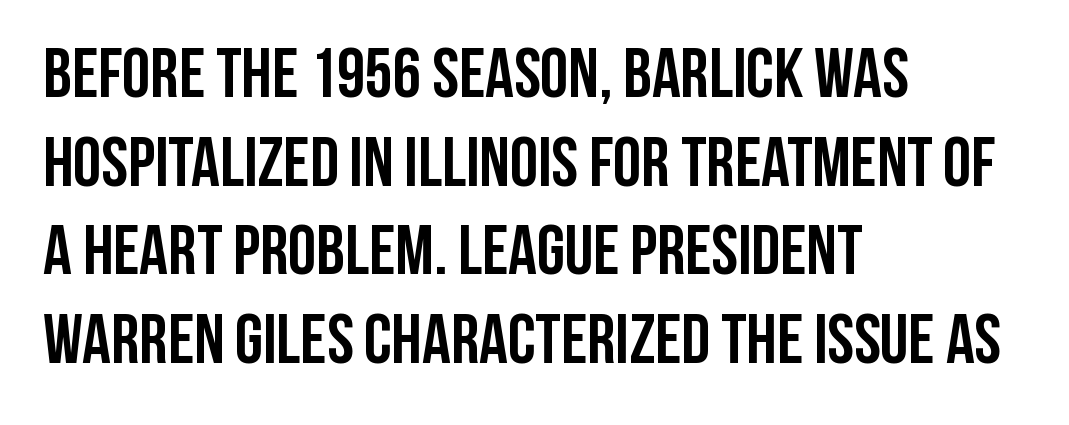
{"serif": "no", "italic": "no", "bold": "yes", "weight": "semibold", "width": "condensed", "stroke_contrast": "low", "x_height": "large", "monospaced": "no", "underline": "no", "align": "left", "line_spacing": "normal", "line_spacing_ratio": 1.25, "letter_spacing": "normal", "letter_spacing_em": 0.0, "glyph_px": 71}
